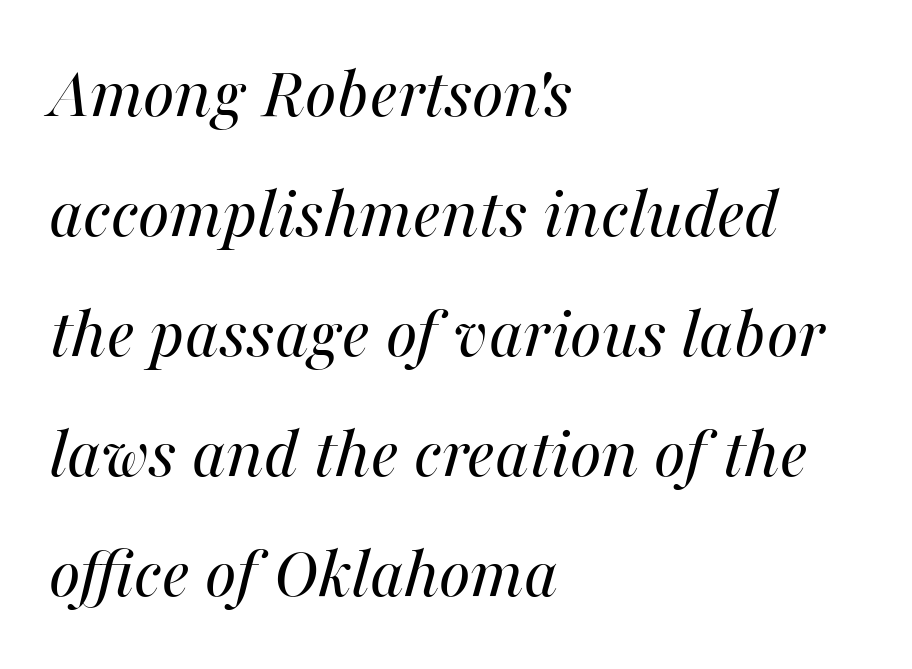
The image shows 75 px regular-weight type, italic (leaning right); set left-aligned, normal line spacing (1.6x), normal letter spacing, not underlined; medium stroke contrast and a medium x-height.
